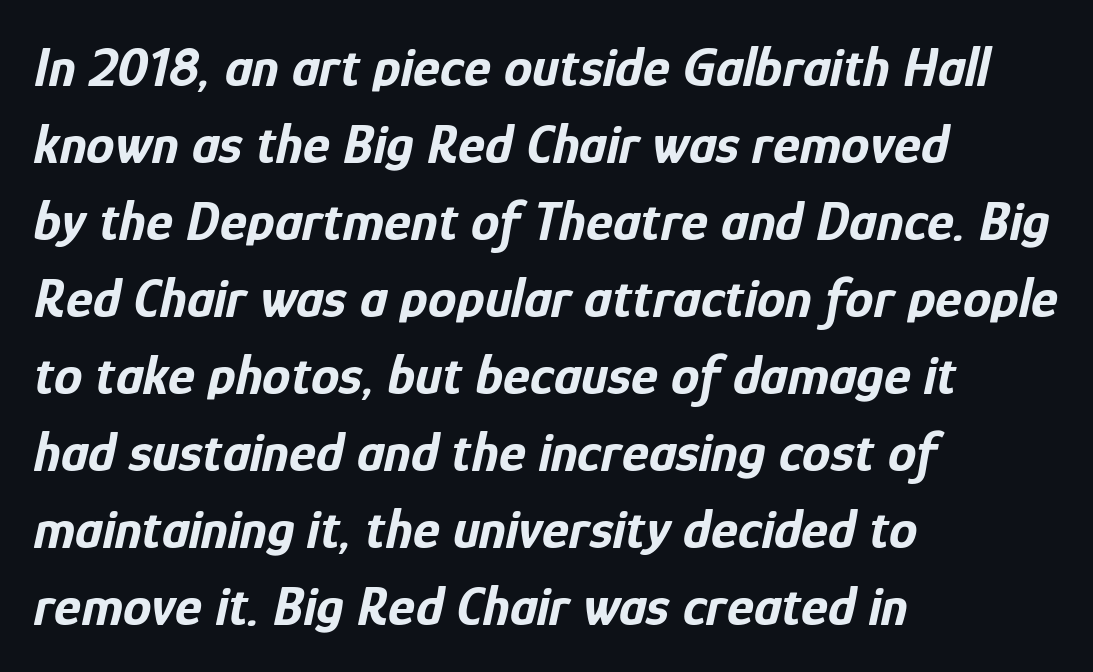
Q: Is the text bold? A: Yes.
Q: Is the text italic (slanted)? A: Yes, it leans right by about 12 degrees.
Q: Is the text underlined? A: No.
Q: How is the paragraph aligned? A: Left-aligned.
Q: Is the spacing between letters normal or unusually wide? A: Normal.
Q: Is the spacing between lines tight, normal or loose? A: Normal.
Q: Width (condensed, normal, or wide)? A: Condensed.
Q: Stroke contrast? A: Low.
Q: x-height? A: Medium.
Q: Monospaced? A: No.
